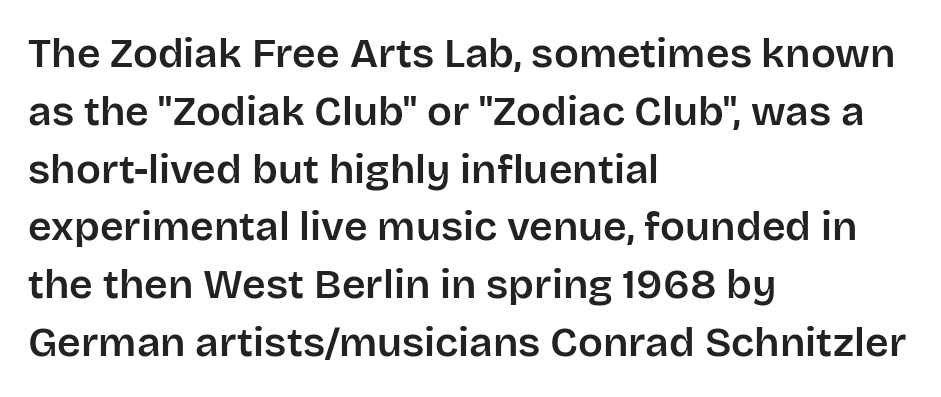
Q: Is the text italic (slanted)? A: No, it is upright.
Q: Is the typeface a serif or a sans-serif typeface? A: Sans-serif.
Q: Is the text underlined? A: No.
Q: How is the paragraph aligned? A: Left-aligned.
Q: Is the spacing between letters normal or unusually wide? A: Normal.
Q: Is the spacing between lines tight, normal or loose? A: Normal.
Q: Width (condensed, normal, or wide)? A: Normal.
Q: Stroke contrast? A: Low.
Q: x-height? A: Large.
Q: Monospaced? A: No.
